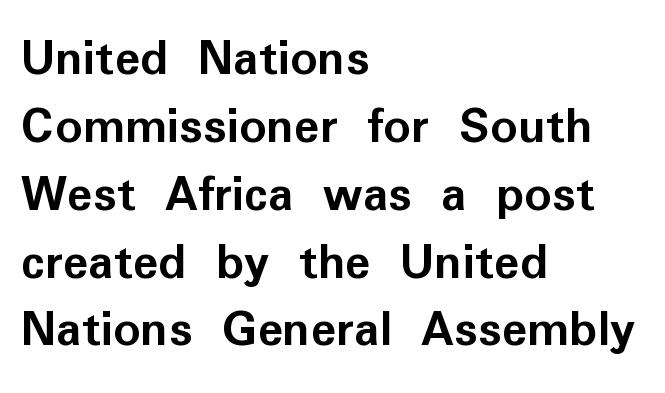
Vertically, the passage feels balanced, rows spaced as you'd expect. Thick stems and heavy bowls — unmistakably bold. Unlike italic type, these characters show no tilt at all. Think of a printed novel: that variable character pitch is what you see here. Type without underlining.
